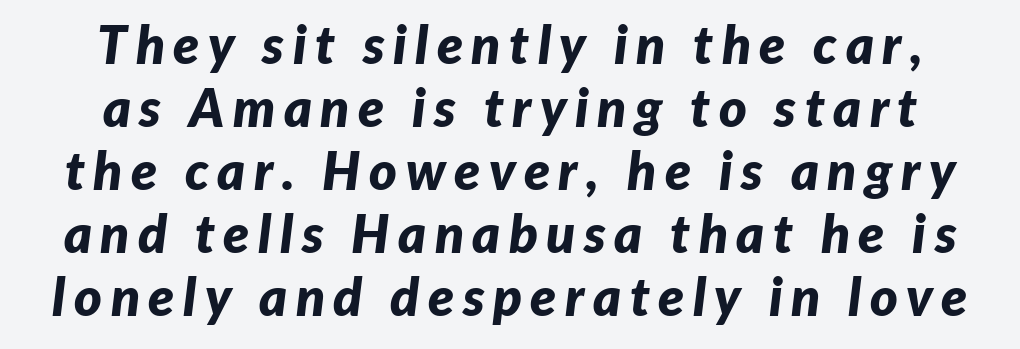
The setting favours the middle, as headings and verse often do. Rendered with sloped, italic letterforms. Each glyph is drawn with heavy, bold strokes. A typesetter would call this proportional, since set widths differ per character. A clean baseline with only descenders dipping below it.
